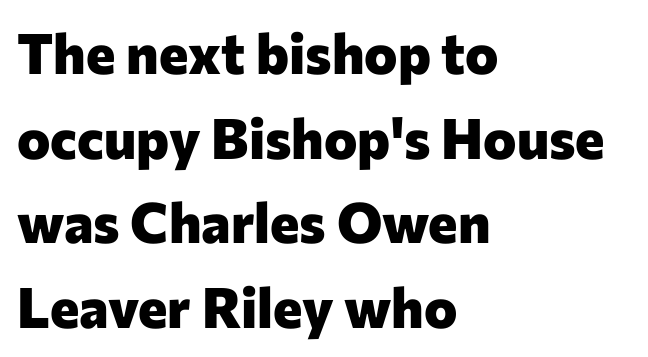
Q: Is the text bold? A: Yes.
Q: Is the text italic (slanted)? A: No, it is upright.
Q: Is the typeface a serif or a sans-serif typeface? A: Sans-serif.
Q: Is the text underlined? A: No.
Q: How is the paragraph aligned? A: Left-aligned.
Q: Is the spacing between letters normal or unusually wide? A: Normal.
Q: Is the spacing between lines tight, normal or loose? A: Normal.
Q: Width (condensed, normal, or wide)? A: Normal.
Q: Stroke contrast? A: Low.
Q: x-height? A: Medium.
Q: Monospaced? A: No.
